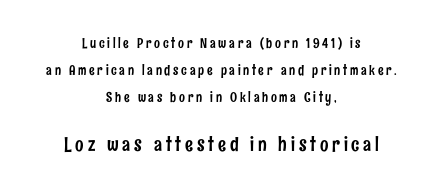
No italicization has been applied; the sample stays upright. The lines are quadded center. Underlining? Definitely not there. Quick note: interline space is abundant.
